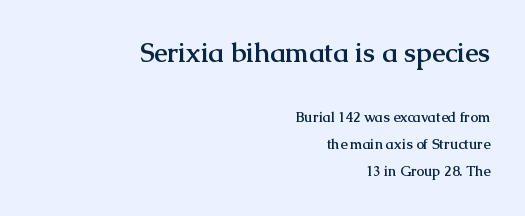
Q: Is the text bold? A: Yes.
Q: Is the text italic (slanted)? A: No, it is upright.
Q: Is the text underlined? A: No.
Q: How is the paragraph aligned? A: Right-aligned.
Q: Is the spacing between letters normal or unusually wide? A: Normal.
Q: Is the spacing between lines tight, normal or loose? A: Loose.
Q: Which block of text is set in a larger size, the first (top) or the second (bottom)? A: The first (top) one.
